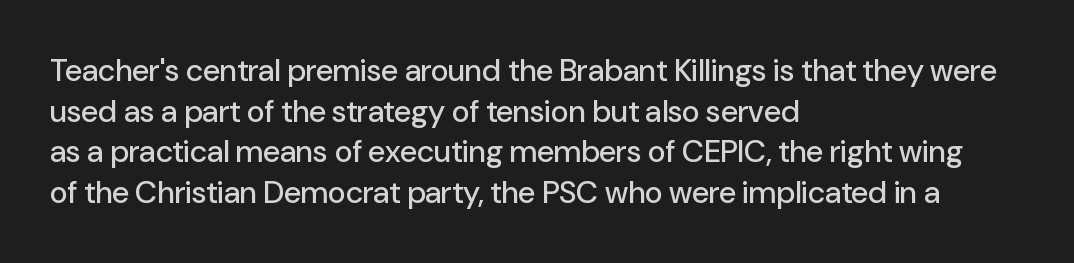
Q: Is the text italic (slanted)? A: No, it is upright.
Q: Is the typeface a serif or a sans-serif typeface? A: Sans-serif.
Q: Is the text underlined? A: No.
Q: How is the paragraph aligned? A: Left-aligned.
Q: Is the spacing between letters normal or unusually wide? A: Normal.
Q: Is the spacing between lines tight, normal or loose? A: Normal.
Q: Width (condensed, normal, or wide)? A: Normal.
Q: Stroke contrast? A: Low.
Q: x-height? A: Medium.
Q: Monospaced? A: No.
